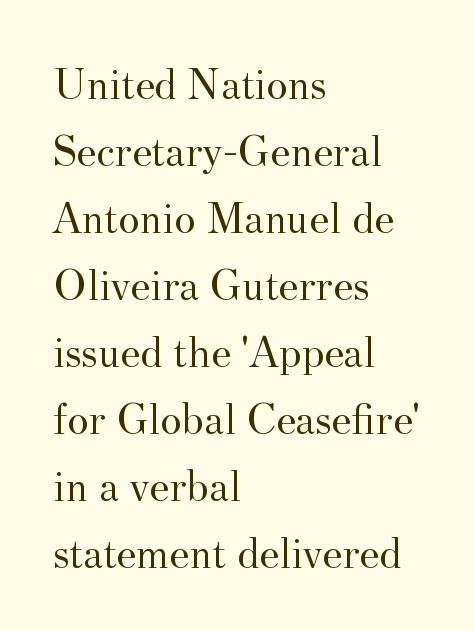
Is the type heavy? It reads as light-to-regular instead. The lines sit at an ordinary, default distance from one another. The lines are quadded left. Nope, not italic — everything's standing straight.
